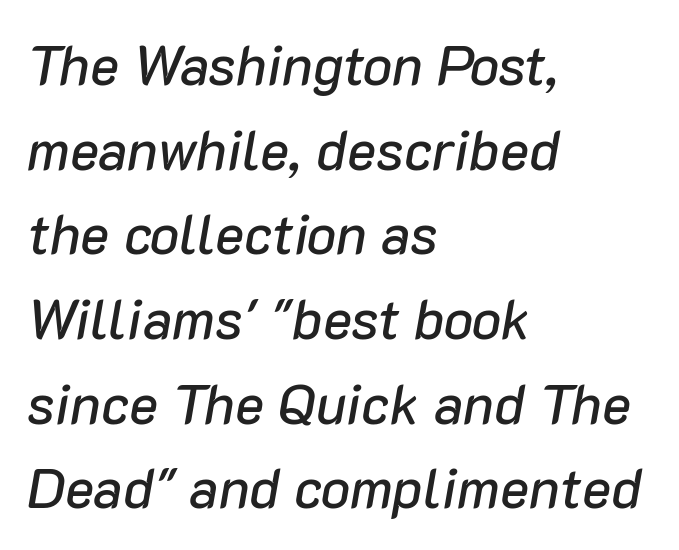
Q: Is the text italic (slanted)? A: Yes, it leans right by about 10 degrees.
Q: Is the text underlined? A: No.
Q: How is the paragraph aligned? A: Left-aligned.
Q: Is the spacing between letters normal or unusually wide? A: Normal.
Q: Is the spacing between lines tight, normal or loose? A: Normal.
Q: Width (condensed, normal, or wide)? A: Normal.
Q: Stroke contrast? A: Low.
Q: x-height? A: Medium.
Q: Monospaced? A: No.
